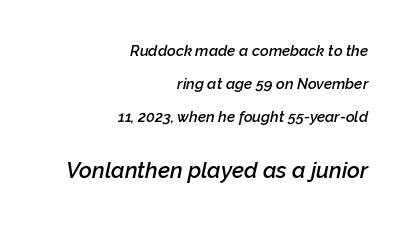
Q: Is the text bold? A: Semi-bold.
Q: Is the text italic (slanted)? A: Yes, it leans right by about 12 degrees.
Q: Is the text underlined? A: No.
Q: How is the paragraph aligned? A: Right-aligned.
Q: Is the spacing between letters normal or unusually wide? A: Normal.
Q: Is the spacing between lines tight, normal or loose? A: Loose.
Q: Which block of text is set in a larger size, the first (top) or the second (bottom)? A: The second (bottom) one.
